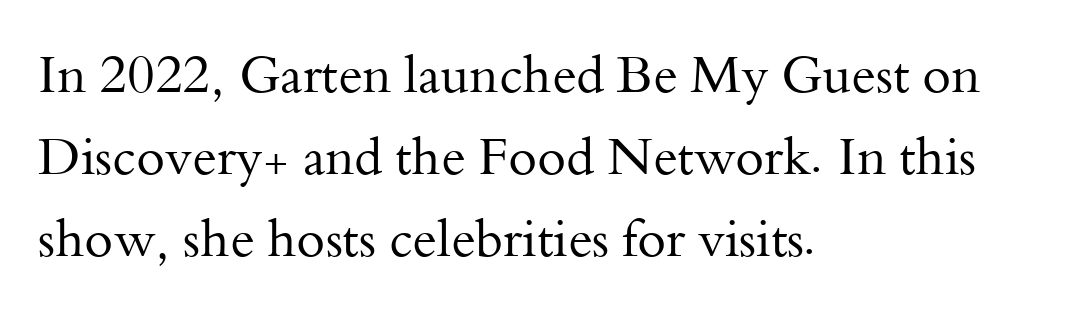
Words float on clear page, feet unadorned. This is the regular roman posture of the typeface. A serif font was chosen for this passage. This sample has the flowing, uneven cadence of proportional lettering. The letters look calm and open, with moderate or lighter stems. Students, note that the glyphs here touch the page at normal intervals.
